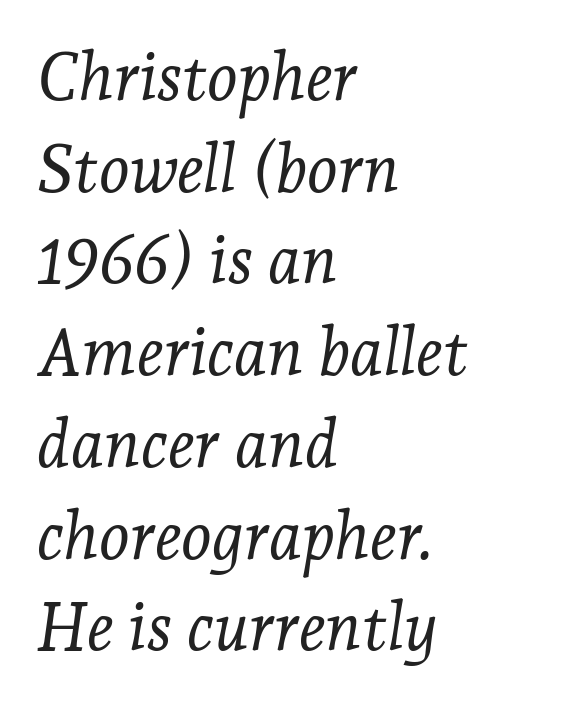
The passage shown is not underscored anywhere. Compared with a typical body face, this is equally light or lighter still. These lines stack with their left ends in a neat column. This sample uses plain, unmodified letter spacing. The specimen reads as italic at a glance. The passage shown is typed in a proportional face where columns would drift.
